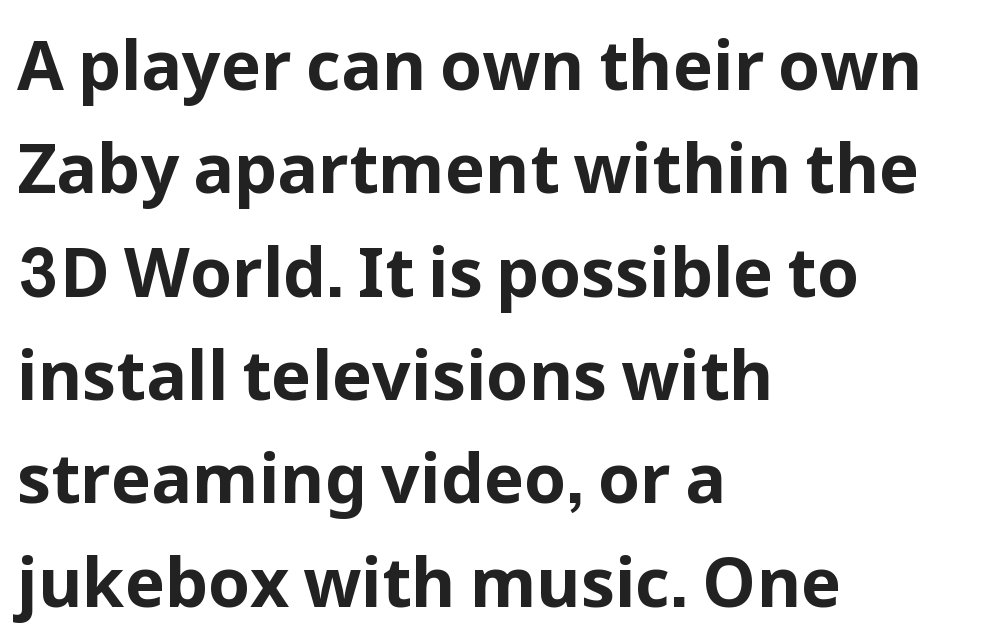
The image shows 68 px bold sans-serif type, upright; set left-aligned, normal line spacing (1.52x), normal letter spacing, not underlined; low stroke contrast and a medium x-height.
